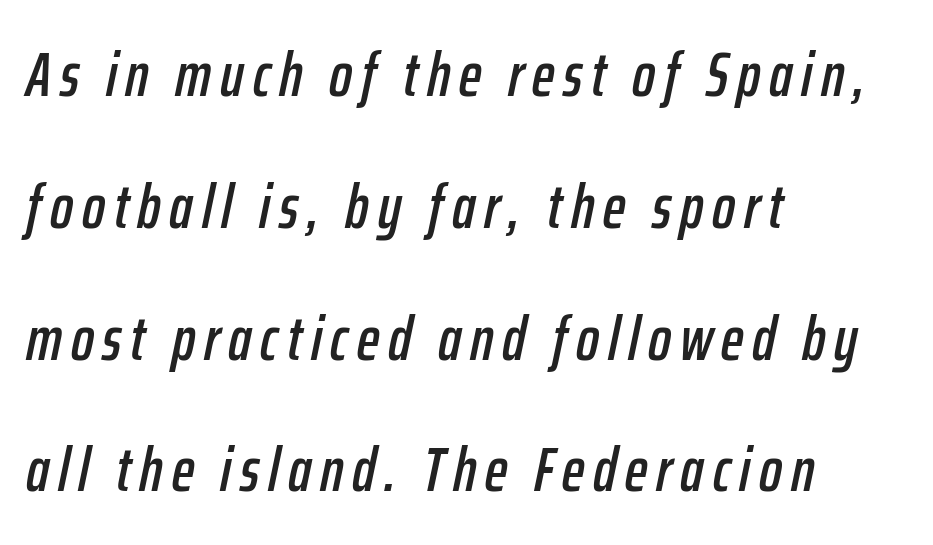
The image shows 61 px condensed type, italic (leaning right); set left-aligned, loose line spacing (2.16x), not underlined; low stroke contrast and a medium x-height.
